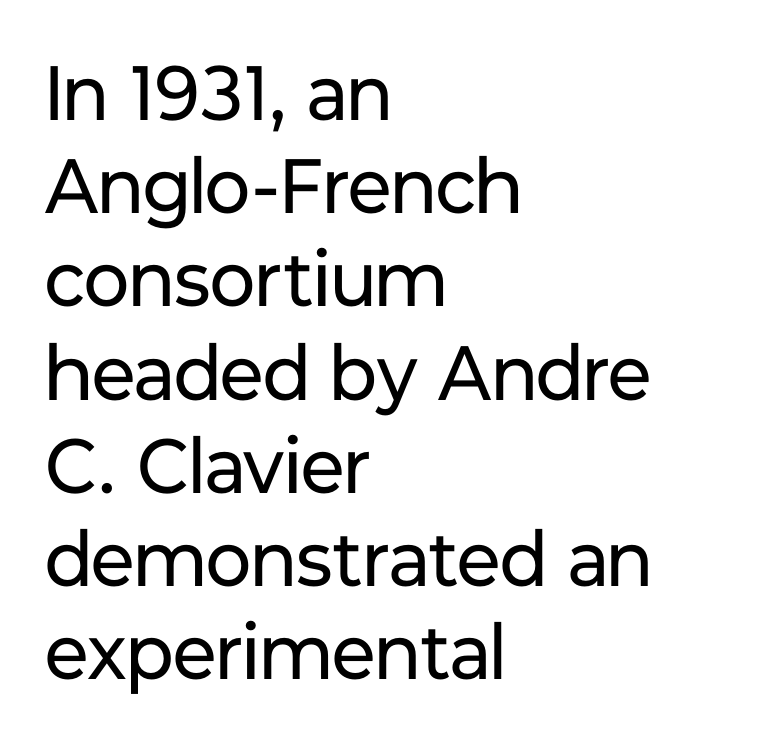
The image shows 77 px regular-weight sans-serif type, upright; set left-aligned, line spacing 1.21x, normal letter spacing, not underlined; low stroke contrast and a medium x-height.
